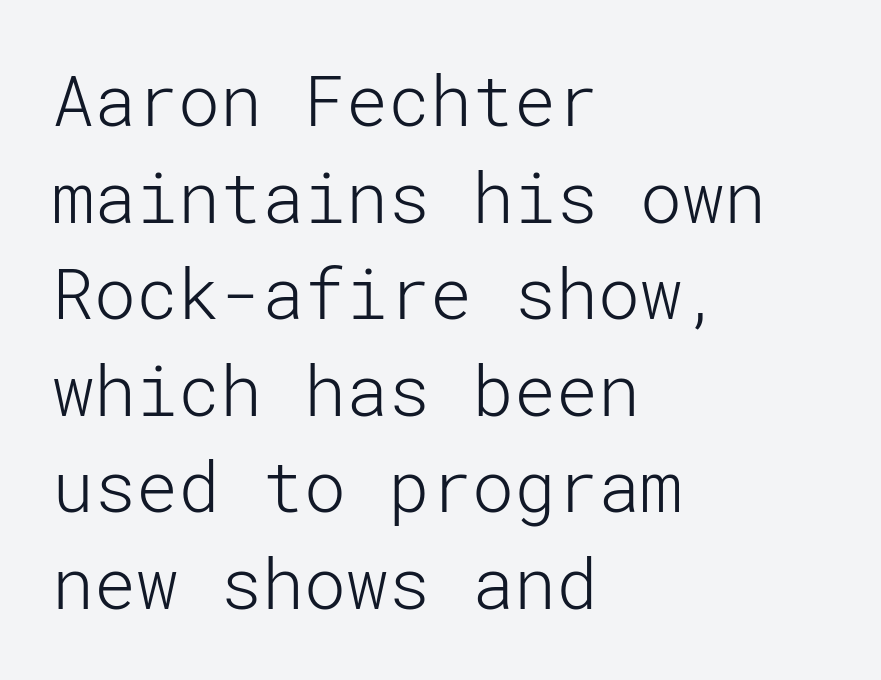
The foot of each line stays bare and open. Horizontal bands of white between lines are of average thickness. The ragged edge is on the right, which tells us the setting is flush left. The type is set solid horizontally, with unmodified tracking. In terms of letterform style, serifs are entirely absent. The weight tops out at a normal text grade.
